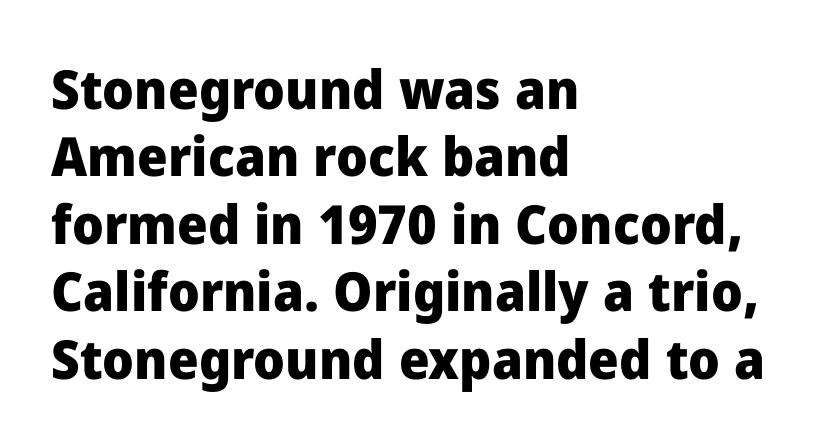
Think of a printed novel: that variable character pitch is what you see here. Nope, no serifs anywhere on these letters. Posture: upright roman. Descender tails drop into unmarked territory. The line-height multiplier appears to be the usual default.
